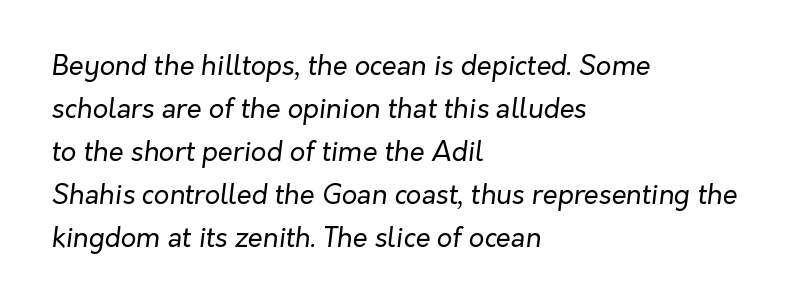
Reading down the block, your eye returns to a fixed left position each line. Is this a heavy cut? Hardly; it is regular or lighter. Descenders hang freely into open space. What's the leading like? Ordinary, nothing unusual. In terms of posture, this sample is oblique.
